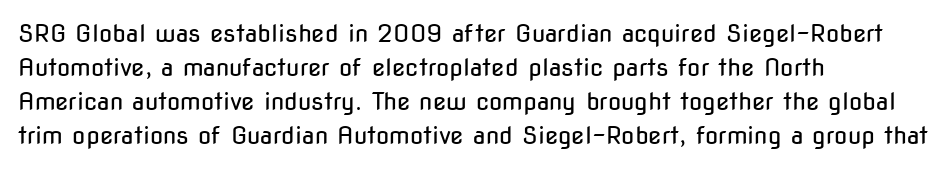
The image shows 24 px text type, upright; set left-aligned, normal line spacing (1.42x), normal letter spacing, not underlined.
